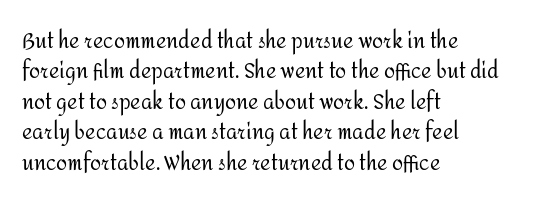
{"italic": "no", "bold": "no", "underline": "no", "align": "left", "line_spacing": "normal", "line_spacing_ratio": 1.52, "letter_spacing": "normal", "letter_spacing_em": 0.0, "glyph_px": 20}
